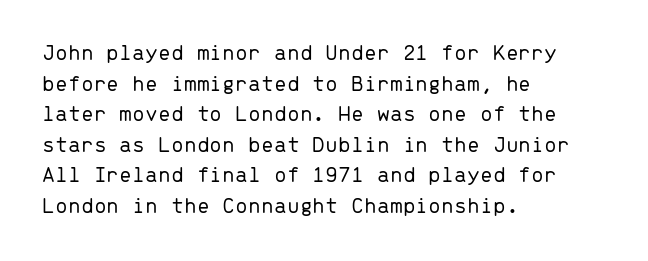
Vertical spacing — default. The text block is weighted toward the left margin, trailing off unevenly rightward. The baseline area is clear. These lines keep a tight, regular rhythm from letter to letter. No extra ink here — the face is not bold.
